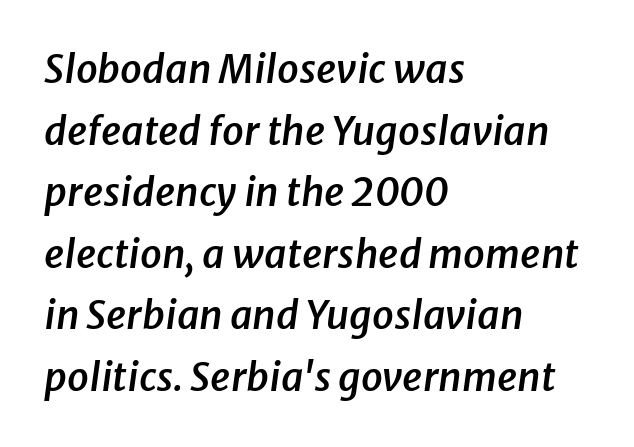
{"italic": "yes", "lean": "right", "slant_degrees": 8, "bold": "semi", "weight": "semibold", "width": "normal", "stroke_contrast": "low", "x_height": "medium", "monospaced": "no", "underline": "no", "align": "left", "line_spacing": "normal", "line_spacing_ratio": 1.58, "letter_spacing": "normal", "letter_spacing_em": 0.0, "glyph_px": 39}
